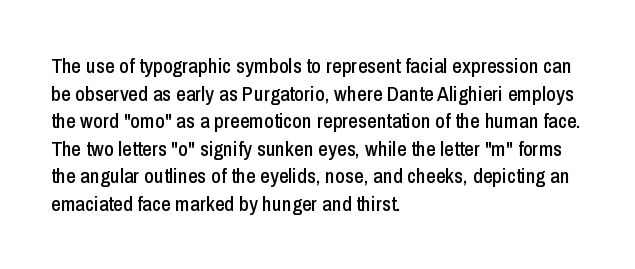
Line starts are locked; line ends wander. Leading matches the norm, producing a regular column. Characters remain perfectly vertical along every line. The area under the type is left untouched. Caption: standard tracking, unaltered.
